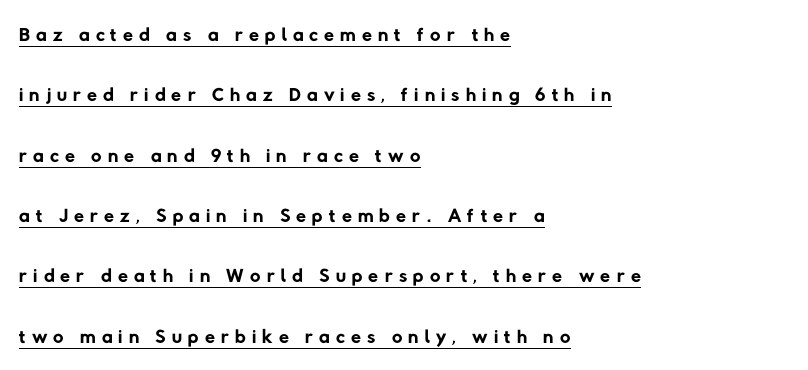
The image shows 29 px regular-weight sans-serif type; set left-aligned, loose line spacing (2.08x), unusually wide letter spacing (+0.21 em), underlined; low stroke contrast and a medium x-height.
